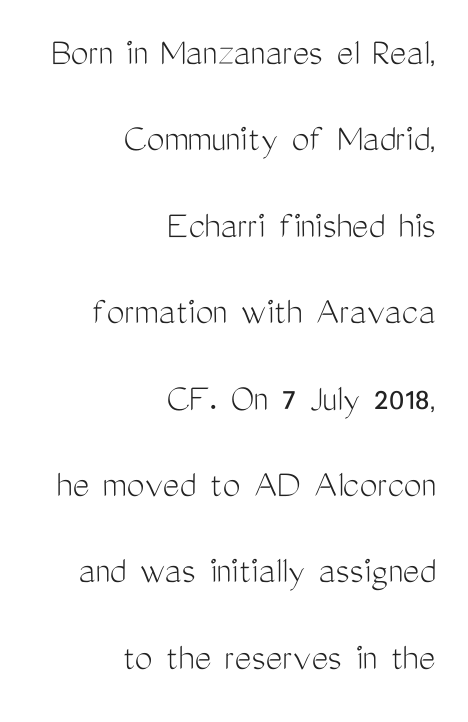
{"serif": "no", "italic": "no", "bold": "no", "weight": "light", "width": "condensed", "stroke_contrast": "medium", "x_height": "medium", "monospaced": "no", "underline": "no", "align": "right", "line_spacing": "loose", "line_spacing_ratio": 2.16, "letter_spacing": "normal", "letter_spacing_em": 0.0, "glyph_px": 40}
